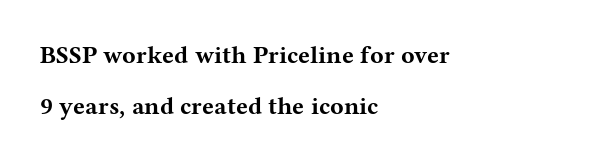
{"italic": "no", "bold": "yes", "underline": "no", "align": "left", "line_spacing": "loose", "line_spacing_ratio": 2.05, "letter_spacing": "normal", "letter_spacing_em": 0.0, "glyph_px": 25}
